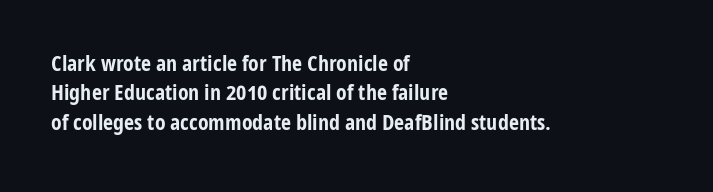
{"italic": "no", "bold": "yes", "underline": "no", "align": "left", "line_spacing": "normal", "line_spacing_ratio": 1.33, "letter_spacing": "normal", "letter_spacing_em": 0.0, "glyph_px": 22}
